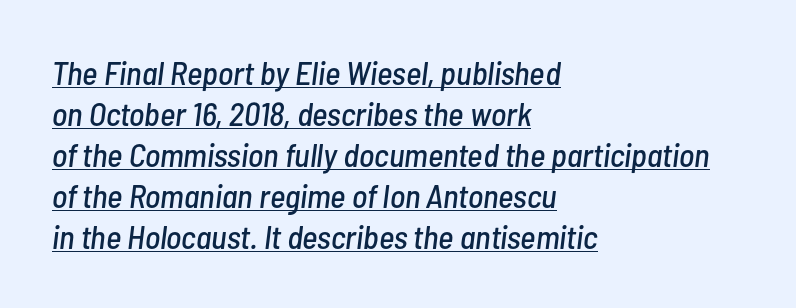
Q: Is the text italic (slanted)? A: Yes, it leans right by about 7 degrees.
Q: Is the text underlined? A: Yes.
Q: How is the paragraph aligned? A: Left-aligned.
Q: Is the spacing between letters normal or unusually wide? A: Normal.
Q: Width (condensed, normal, or wide)? A: Condensed.
Q: Stroke contrast? A: Low.
Q: x-height? A: Medium.
Q: Monospaced? A: No.
